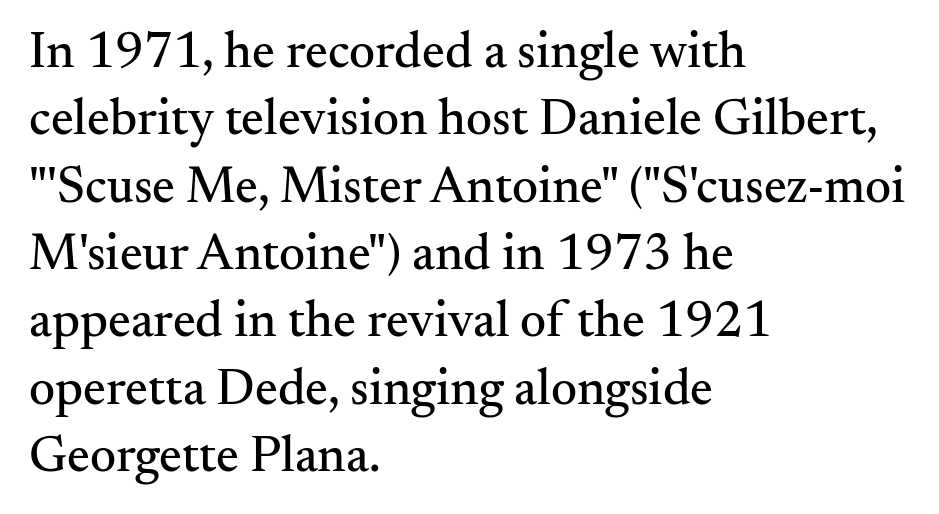
The image shows 51 px serif type, upright; set left-aligned, normal line spacing (1.32x), normal letter spacing, not underlined; medium stroke contrast and a small x-height.
